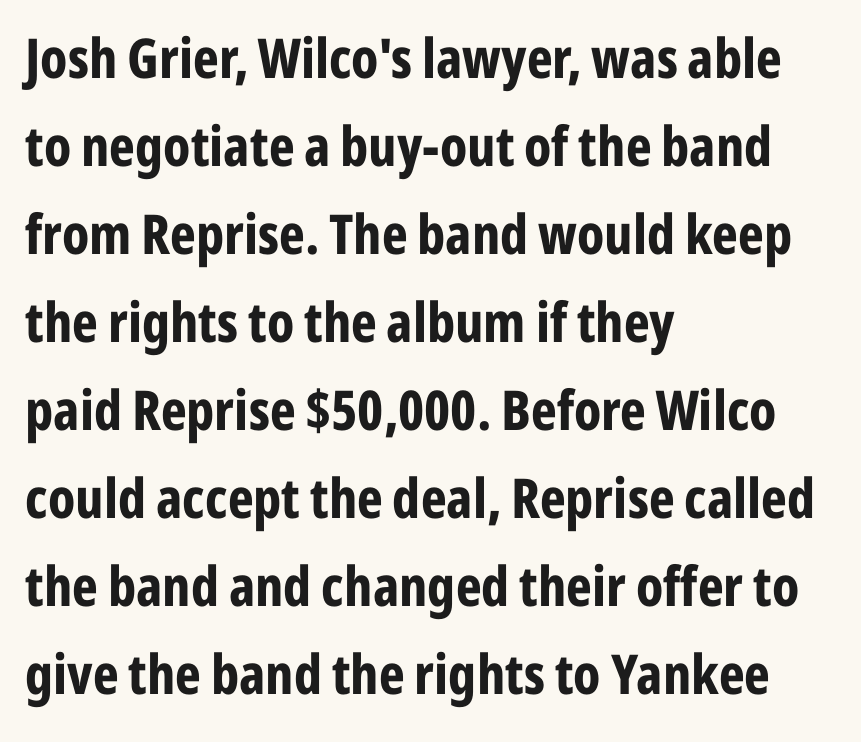
Q: Is the text bold? A: Yes.
Q: Is the text italic (slanted)? A: No, it is upright.
Q: Is the typeface a serif or a sans-serif typeface? A: Sans-serif.
Q: Is the text underlined? A: No.
Q: How is the paragraph aligned? A: Left-aligned.
Q: Is the spacing between letters normal or unusually wide? A: Normal.
Q: Is the spacing between lines tight, normal or loose? A: Normal.
Q: Width (condensed, normal, or wide)? A: Condensed.
Q: Stroke contrast? A: Low.
Q: x-height? A: Medium.
Q: Monospaced? A: No.
